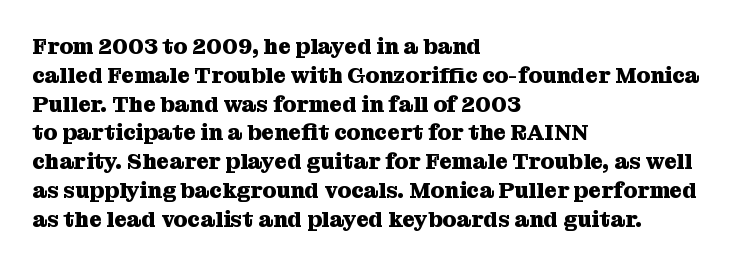
The rows are spaced the way most documents space them. Its strokes are broad and dark, the hallmark of bold type. Posture: upright roman. A bare baseline throughout the passage.
